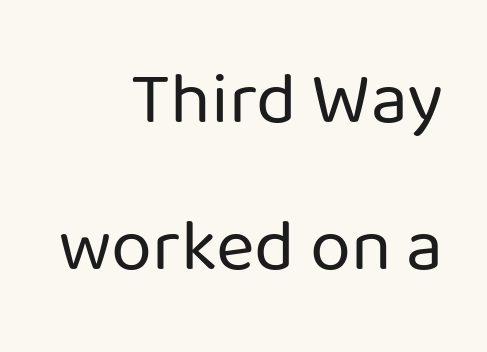
{"serif": "no", "italic": "no", "bold": "no", "weight": "regular", "width": "normal", "stroke_contrast": "low", "x_height": "medium", "monospaced": "no", "underline": "no", "align": "right", "line_spacing": "loose", "line_spacing_ratio": 1.98, "letter_spacing": "normal", "letter_spacing_em": 0.0, "glyph_px": 74}
